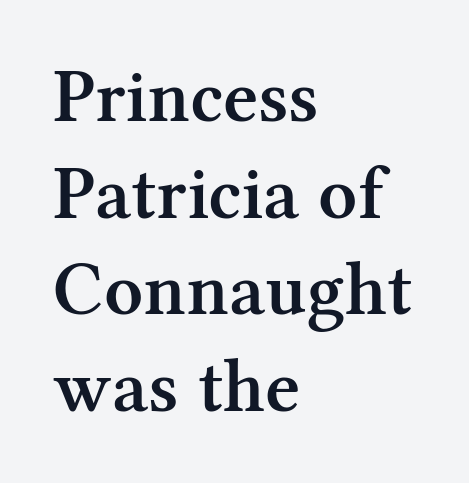
The image shows 76 px semibold serif type, upright; set left-aligned, normal line spacing (1.27x), normal letter spacing, not underlined; medium stroke contrast and a medium x-height.
